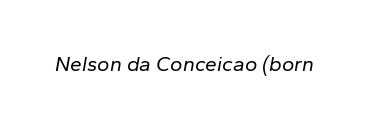
The image shows 21 px text type, italic (leaning right); set normal letter spacing, not underlined.
